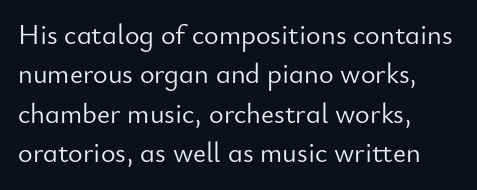
{"serif": "no", "italic": "no", "bold": "no", "weight": "light", "width": "normal", "stroke_contrast": "low", "x_height": "small", "monospaced": "no", "underline": "no", "align": "left", "line_spacing": "normal", "line_spacing_ratio": 1.41, "letter_spacing": "normal", "letter_spacing_em": 0.0, "glyph_px": 28}
